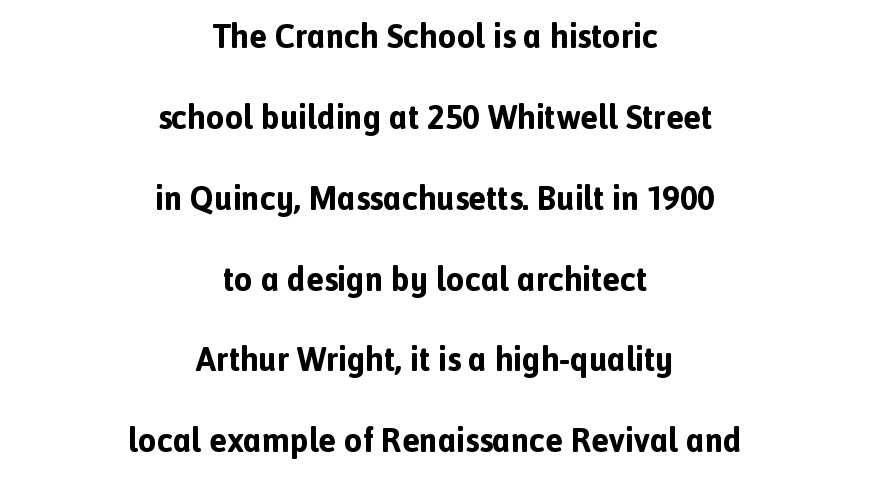
{"serif": "no", "italic": "no", "bold": "yes", "weight": "bold", "width": "normal", "x_height": "medium", "monospaced": "no", "underline": "no", "align": "center", "line_spacing": "loose", "line_spacing_ratio": 2.45, "letter_spacing": "normal", "letter_spacing_em": 0.0, "glyph_px": 33}
